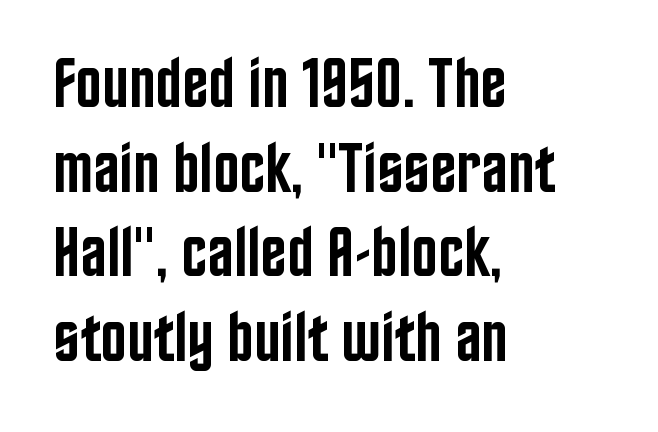
{"serif": "no", "italic": "no", "bold": "semi", "weight": "semibold", "width": "condensed", "stroke_contrast": "low", "x_height": "large", "monospaced": "no", "underline": "no", "align": "left", "line_spacing_ratio": 1.21, "letter_spacing": "normal", "letter_spacing_em": 0.0, "glyph_px": 70}
